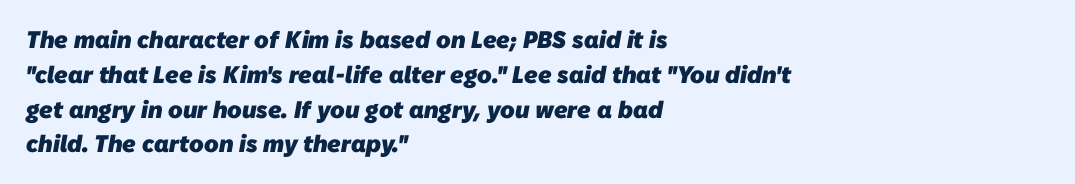
{"bold": "yes", "underline": "no", "align": "left", "line_spacing": "normal", "line_spacing_ratio": 1.45, "letter_spacing": "normal", "letter_spacing_em": 0.0, "glyph_px": 24}
